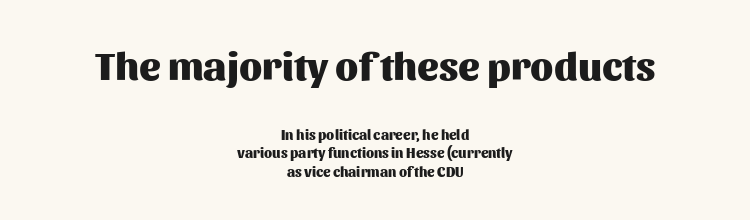
{"serif": "no", "italic": "no", "bold": "yes", "weight": "heavy", "width": "normal", "stroke_contrast": "medium", "x_height": "medium", "monospaced": "no", "underline": "no", "align": "center", "line_spacing": "normal", "line_spacing_ratio": 1.34, "letter_spacing": "normal", "letter_spacing_em": 0.0, "larger_block": "first", "size_ratio": 2.86, "glyph_px": 40}
